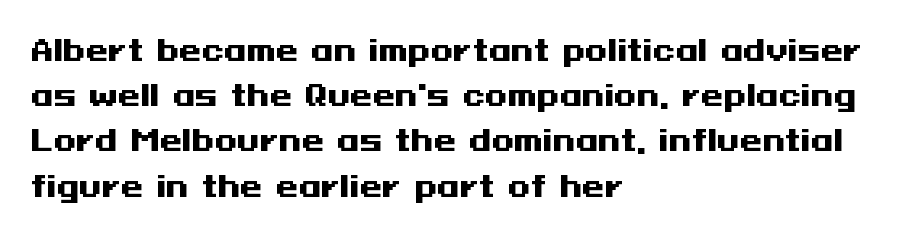
{"serif": "no", "italic": "no", "bold": "yes", "weight": "heavy", "width": "wide", "stroke_contrast": "medium", "x_height": "medium", "underline": "no", "align": "left", "line_spacing": "normal", "line_spacing_ratio": 1.56, "letter_spacing": "normal", "letter_spacing_em": 0.0, "glyph_px": 29}
